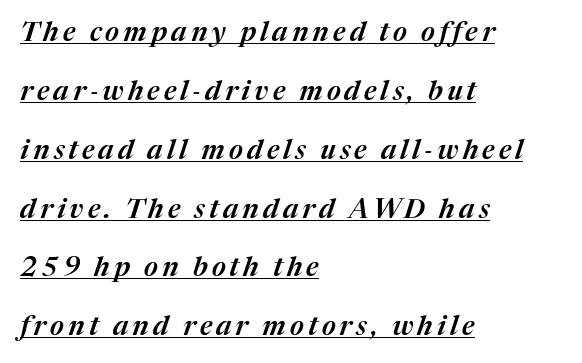
Q: Is the text italic (slanted)? A: Yes, it leans right by about 17 degrees.
Q: Is the text underlined? A: Yes.
Q: How is the paragraph aligned? A: Left-aligned.
Q: Is the spacing between lines tight, normal or loose? A: Loose.
